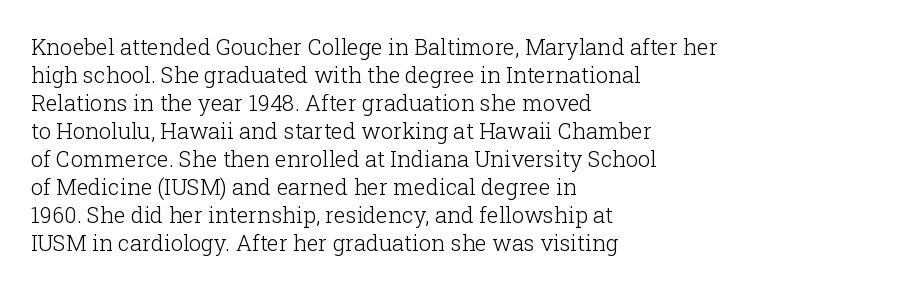
No extra ink here — the face is not bold. Students, observe: this is what conventionally led text looks like. Visually the block forms a straight wall on the left and a jagged coastline on the right. Clear beneath every line of the passage.
